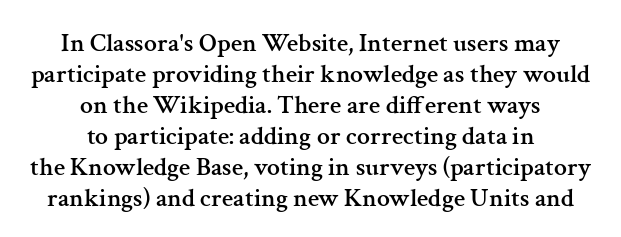
{"italic": "no", "underline": "no", "align": "center", "line_spacing_ratio": 1.19, "letter_spacing": "normal", "letter_spacing_em": 0.0, "glyph_px": 26}
